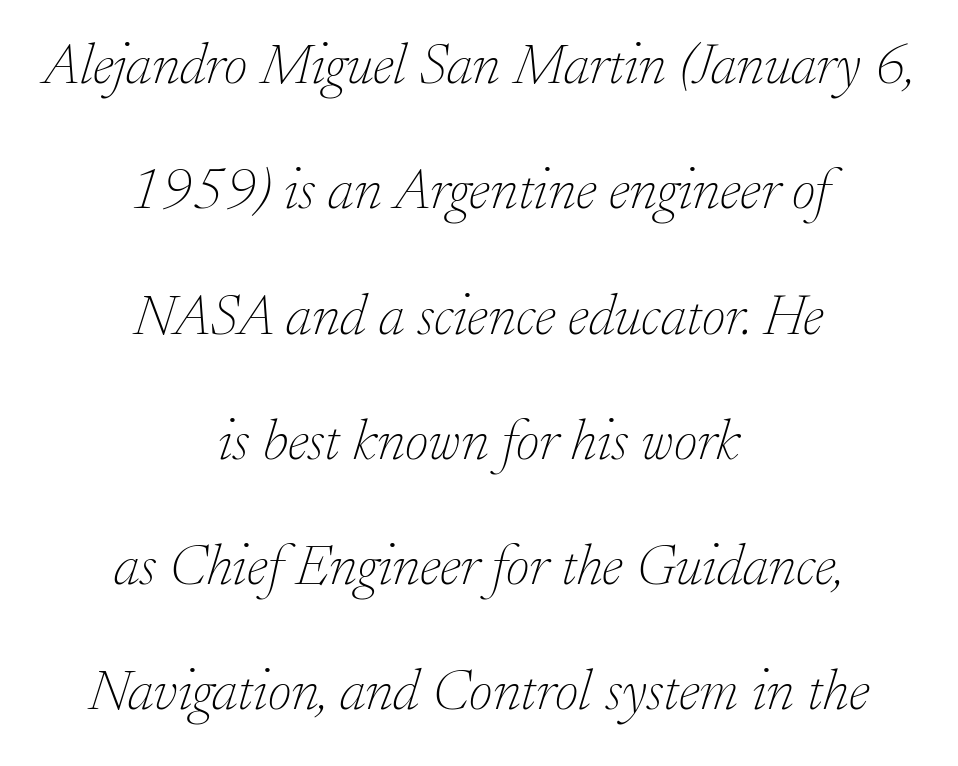
The typesetter chose a symmetrical, centered arrangement here. The string is rendered with underlining switched off. This sample has the flowing, uneven cadence of proportional lettering. Quick note: interline space is abundant. Compared with typical body copy, the letter spacing here is the same.
